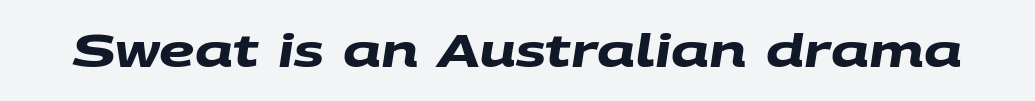
Q: Is the text bold? A: Yes.
Q: Is the typeface a serif or a sans-serif typeface? A: Sans-serif.
Q: Is the text underlined? A: No.
Q: Is the spacing between letters normal or unusually wide? A: Normal.
Q: Width (condensed, normal, or wide)? A: Wide.
Q: Stroke contrast? A: Medium.
Q: x-height? A: Large.
Q: Monospaced? A: No.
